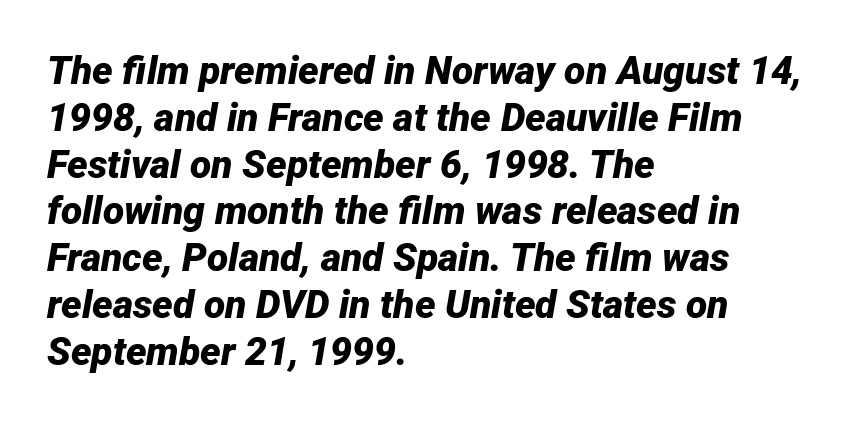
The image shows 39 px bold type, italic (leaning right); set left-aligned, line spacing 1.2x, normal letter spacing, not underlined; low stroke contrast and a medium x-height.
